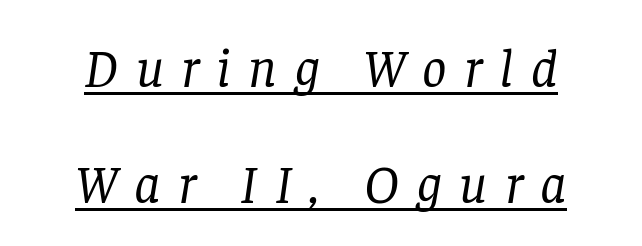
Q: Is the text bold? A: No.
Q: Is the text italic (slanted)? A: Yes, it leans right by about 8 degrees.
Q: Is the typeface a serif or a sans-serif typeface? A: Serif.
Q: Is the text underlined? A: Yes.
Q: How is the paragraph aligned? A: Centered.
Q: Is the spacing between letters normal or unusually wide? A: Unusually wide.
Q: Is the spacing between lines tight, normal or loose? A: Loose.
Q: Width (condensed, normal, or wide)? A: Normal.
Q: Stroke contrast? A: Low.
Q: x-height? A: Large.
Q: Monospaced? A: No.
